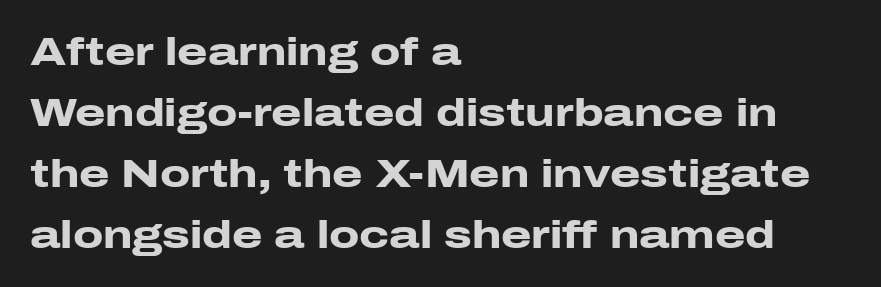
{"serif": "no", "italic": "no", "bold": "yes", "weight": "heavy", "width": "wide", "stroke_contrast": "low", "x_height": "medium", "monospaced": "no", "underline": "no", "align": "left", "line_spacing": "normal", "line_spacing_ratio": 1.56, "letter_spacing": "normal", "letter_spacing_em": 0.0, "glyph_px": 39}
